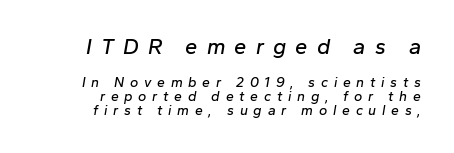
{"italic": "yes", "lean": "right", "slant_degrees": 10, "underline": "no", "align": "right", "line_spacing": "tight", "line_spacing_ratio": 1.01, "letter_spacing": "wide", "letter_spacing_em": 0.41, "larger_block": "first", "size_ratio": 1.57, "glyph_px": 22}
